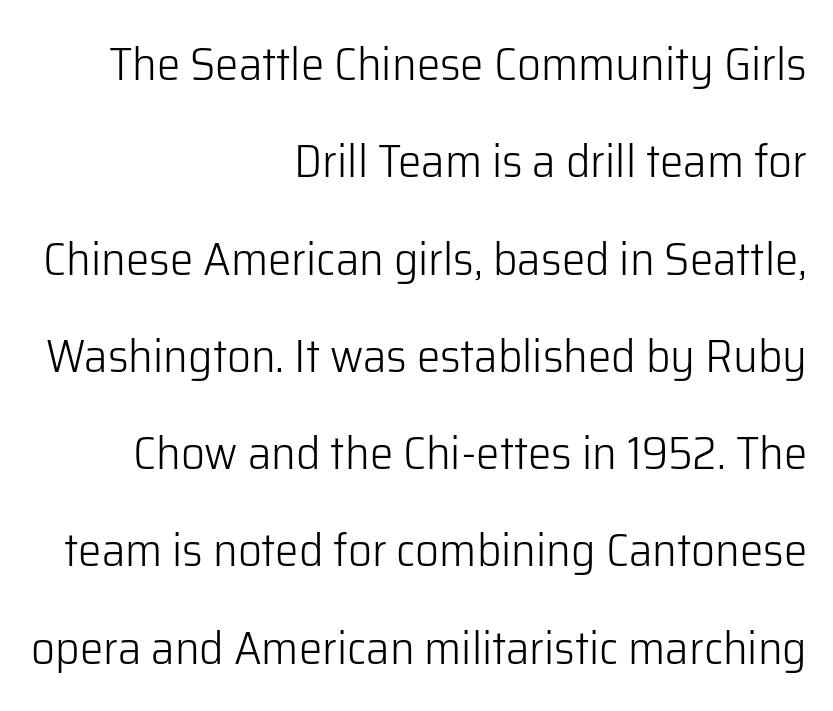
{"serif": "no", "italic": "no", "bold": "no", "weight": "light", "width": "normal", "stroke_contrast": "low", "x_height": "medium", "monospaced": "no", "underline": "no", "align": "right", "line_spacing": "loose", "line_spacing_ratio": 2.07, "letter_spacing": "normal", "letter_spacing_em": 0.0, "glyph_px": 47}
